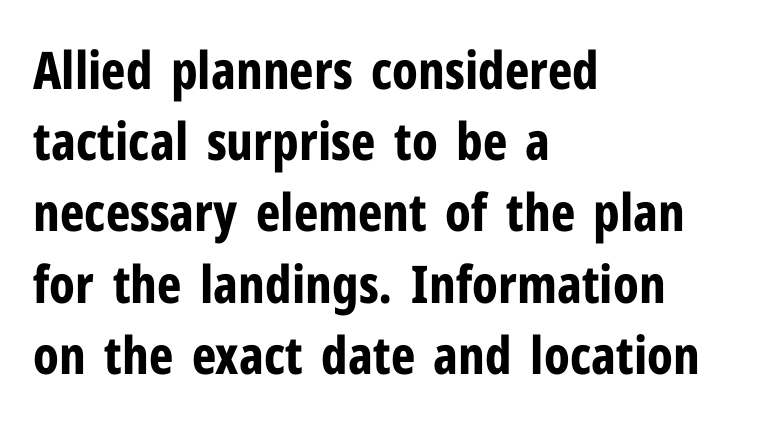
Q: Is the text bold? A: Yes.
Q: Is the text italic (slanted)? A: No, it is upright.
Q: Is the typeface a serif or a sans-serif typeface? A: Sans-serif.
Q: Is the text underlined? A: No.
Q: How is the paragraph aligned? A: Left-aligned.
Q: Is the spacing between letters normal or unusually wide? A: Normal.
Q: Is the spacing between lines tight, normal or loose? A: Normal.
Q: Width (condensed, normal, or wide)? A: Condensed.
Q: Stroke contrast? A: Low.
Q: x-height? A: Medium.
Q: Monospaced? A: No.
